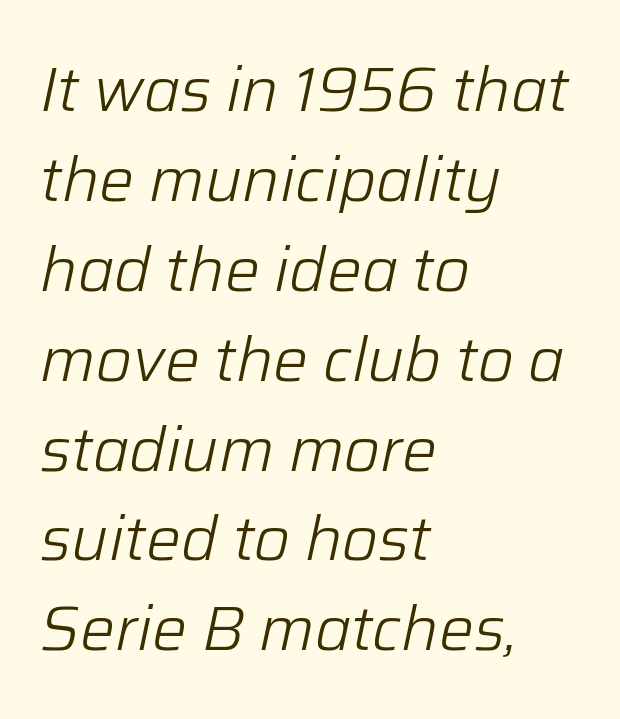
The image shows 62 px light type, italic (leaning right); set left-aligned, normal line spacing (1.45x), normal letter spacing, not underlined; low stroke contrast and a medium x-height.
